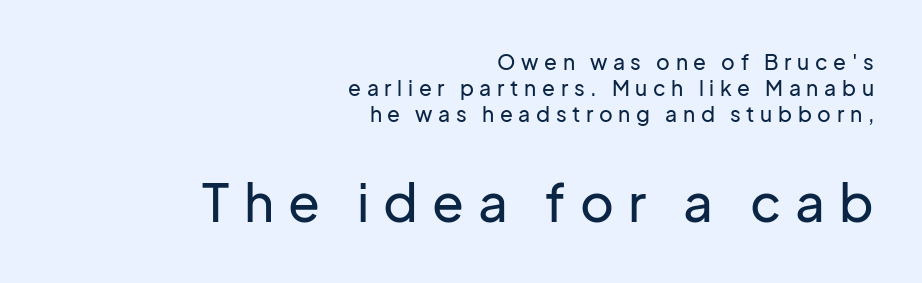
Scale increases going downward across the two blocks. No word sits above an underline. Leading matches the norm, producing a regular column. A roman cut, with each character standing at attention.
